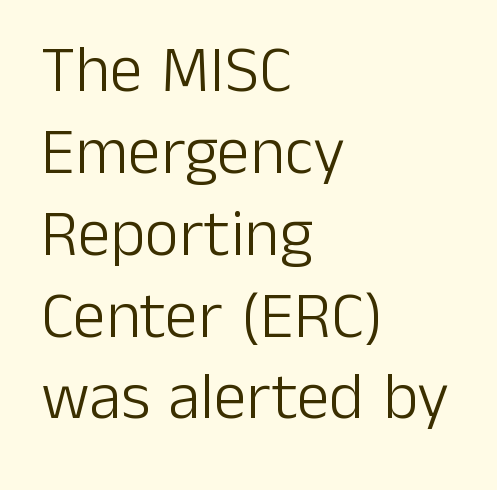
{"serif": "no", "italic": "no", "bold": "no", "weight": "light", "width": "normal", "stroke_contrast": "low", "x_height": "medium", "monospaced": "no", "underline": "no", "align": "left", "line_spacing_ratio": 1.24, "letter_spacing": "normal", "letter_spacing_em": 0.0, "glyph_px": 66}
